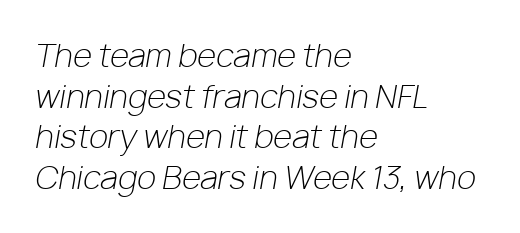
Q: Is the text bold? A: No.
Q: Is the text italic (slanted)? A: Yes, it leans right by about 10 degrees.
Q: Is the text underlined? A: No.
Q: How is the paragraph aligned? A: Left-aligned.
Q: Is the spacing between letters normal or unusually wide? A: Normal.
Q: Is the spacing between lines tight, normal or loose? A: Normal.
Q: Width (condensed, normal, or wide)? A: Normal.
Q: Stroke contrast? A: Low.
Q: x-height? A: Medium.
Q: Monospaced? A: No.
